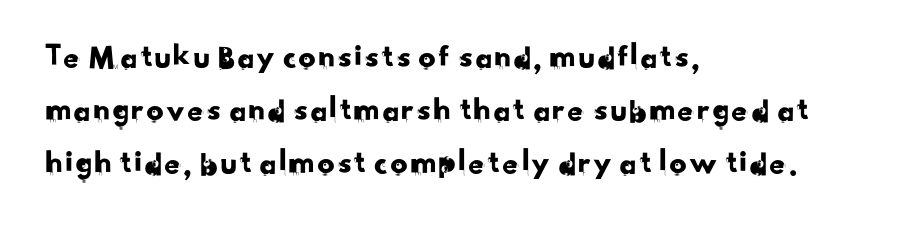
The image shows 34 px sans-serif type; set left-aligned, normal line spacing (1.56x), normal letter spacing, not underlined; low stroke contrast and a small x-height.
